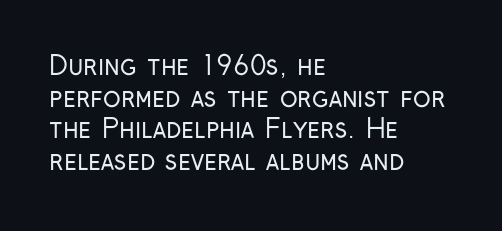
Nope, not italic — everything's standing straight. The font is comparable to plain body text, perhaps lighter. Inter-character spacing is left at the font's built-in metrics. The zone under the glyphs is completely vacant. These lines are set flush left with a ragged right edge.
